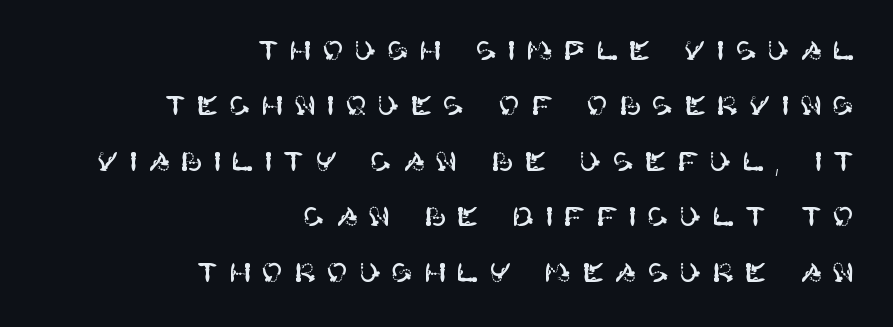
The image shows 26 px text type, upright; set right-aligned, loose line spacing (2.13x), unusually wide letter spacing (+0.41 em), not underlined.
